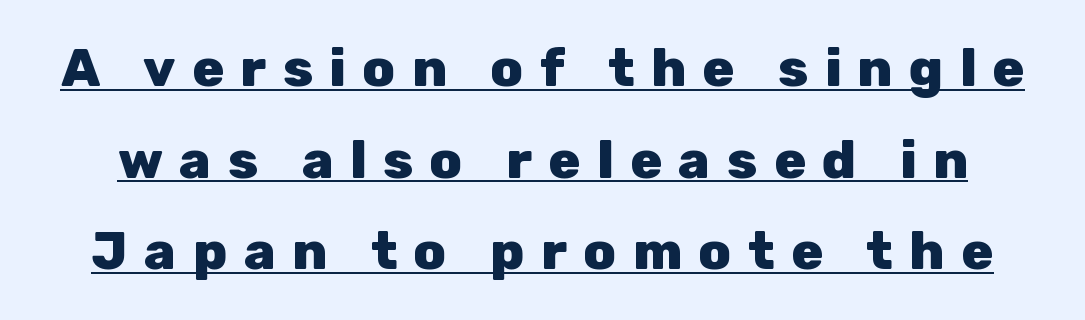
The image shows 53 px heavy sans-serif type, upright; set line spacing 1.73x, unusually wide letter spacing (+0.31 em), underlined; low stroke contrast and a medium x-height.
